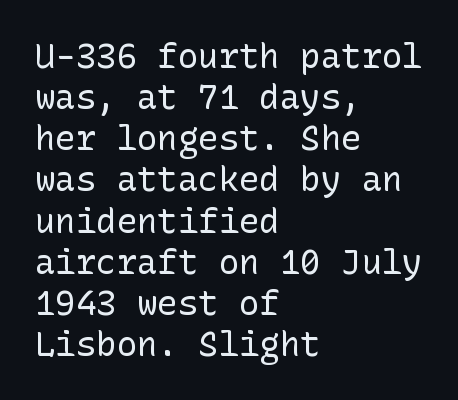
The image shows 34 px regular-weight sans-serif type, upright; set left-aligned, line spacing 1.21x, normal letter spacing, not underlined; low stroke contrast and a medium x-height.
